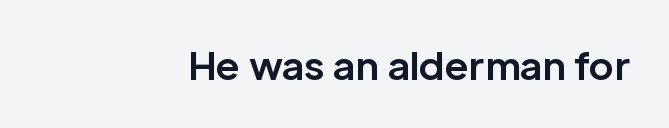
Q: Is the text bold? A: Yes.
Q: Is the text italic (slanted)? A: No, it is upright.
Q: Is the typeface a serif or a sans-serif typeface? A: Sans-serif.
Q: Is the text underlined? A: No.
Q: How is the paragraph aligned? A: Right-aligned.
Q: Is the spacing between letters normal or unusually wide? A: Normal.
Q: Width (condensed, normal, or wide)? A: Normal.
Q: Stroke contrast? A: Low.
Q: x-height? A: Medium.
Q: Monospaced? A: No.
